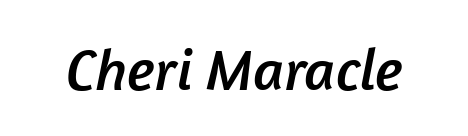
You could not count columns in this text — the font is proportionally spaced. The text was rendered using a sans face with plain stroke endings. Only glyphs here, with clear space below each row. This sample uses plain, unmodified letter spacing.
